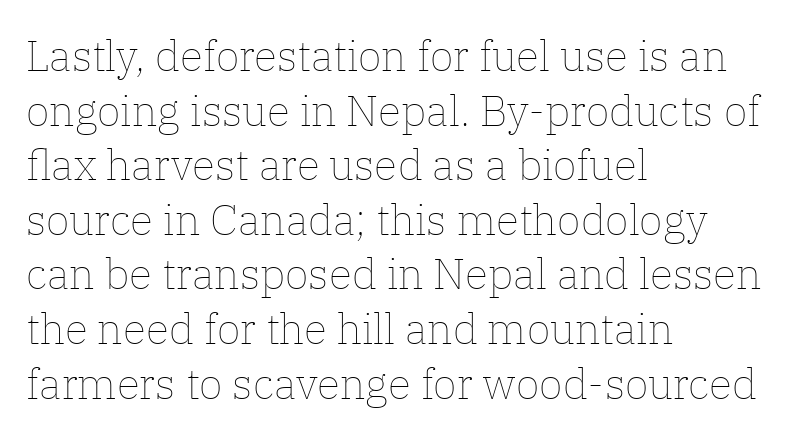
Q: Is the text bold? A: No.
Q: Is the text italic (slanted)? A: No, it is upright.
Q: Is the text underlined? A: No.
Q: How is the paragraph aligned? A: Left-aligned.
Q: Is the spacing between letters normal or unusually wide? A: Normal.
Q: Is the spacing between lines tight, normal or loose? A: Normal.
Q: Width (condensed, normal, or wide)? A: Normal.
Q: Stroke contrast? A: Low.
Q: x-height? A: Medium.
Q: Monospaced? A: No.
